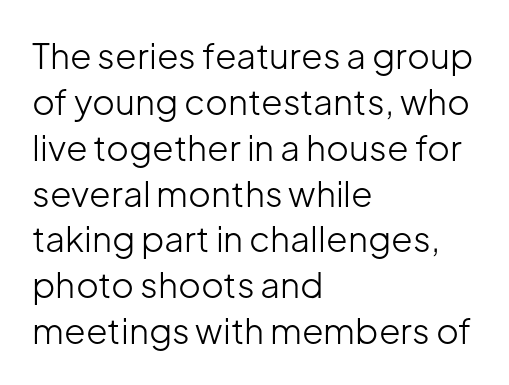
The image shows 35 px light sans-serif type, upright; set left-aligned, normal line spacing (1.31x), normal letter spacing, not underlined; low stroke contrast and a medium x-height.
